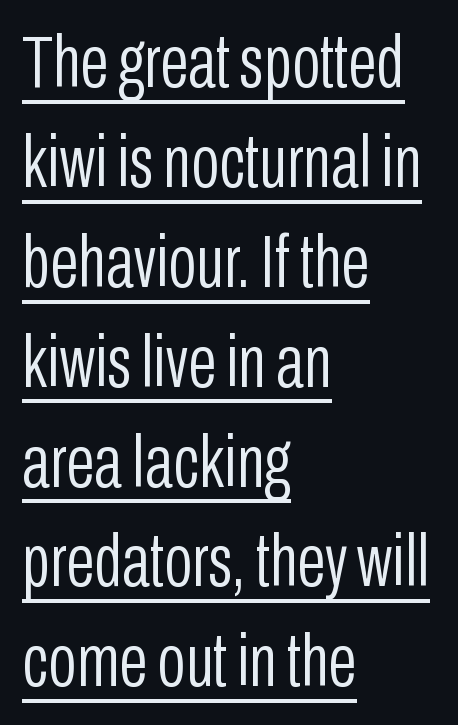
The image shows 74 px light, condensed sans-serif type, upright; set left-aligned, normal line spacing (1.35x), normal letter spacing, underlined; low stroke contrast and a medium x-height.
